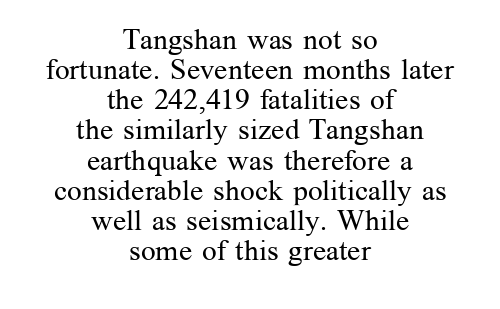
Q: Is the text bold? A: No.
Q: Is the text italic (slanted)? A: No, it is upright.
Q: Is the typeface a serif or a sans-serif typeface? A: Serif.
Q: Is the text underlined? A: No.
Q: How is the paragraph aligned? A: Centered.
Q: Is the spacing between letters normal or unusually wide? A: Normal.
Q: Is the spacing between lines tight, normal or loose? A: Tight.
Q: Width (condensed, normal, or wide)? A: Normal.
Q: Stroke contrast? A: Medium.
Q: x-height? A: Medium.
Q: Monospaced? A: No.
